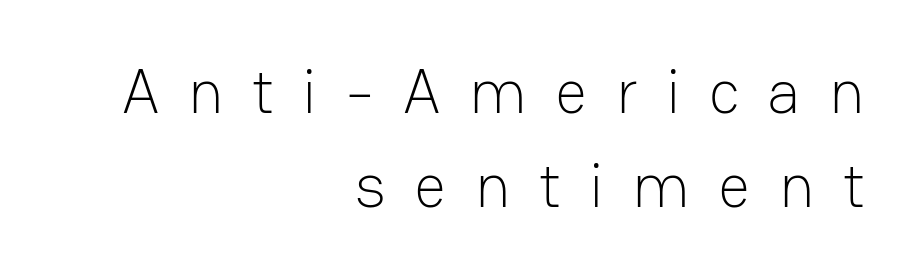
The image shows 63 px light sans-serif type, upright; set right-aligned, normal line spacing (1.49x), unusually wide letter spacing (+0.45 em), not underlined; low stroke contrast and a medium x-height.
